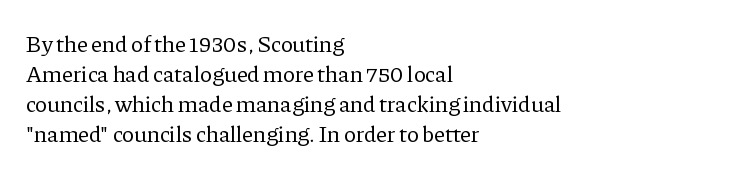
{"italic": "no", "bold": "no", "underline": "no", "align": "left", "line_spacing": "normal", "line_spacing_ratio": 1.31, "letter_spacing": "normal", "letter_spacing_em": 0.0, "glyph_px": 23}
